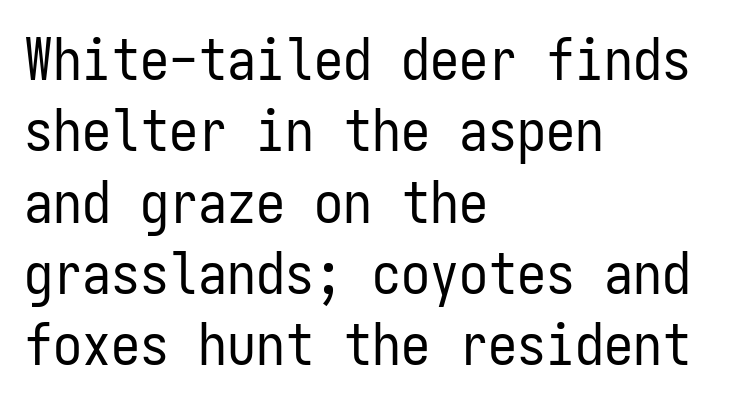
The image shows 58 px regular-weight, condensed sans-serif type, upright, monospaced; set left-aligned, line spacing 1.23x, normal letter spacing, not underlined; low stroke contrast and a medium x-height.
